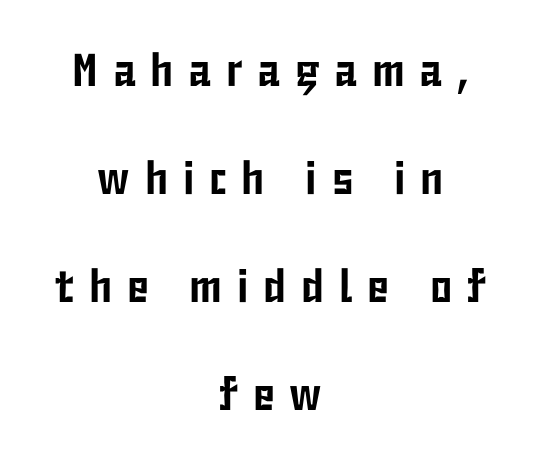
Note the varied advance widths — an 'i' is clearly narrower than an 'm'. Unlike a traditional serif, this face leaves its strokes unadorned. Decoration check: the copy has no underline. Every stem runs plumb, perpendicular to the baseline. These lines are centered, leaving both edges ragged. Leading is clearly above the norm, producing a sparse column.
